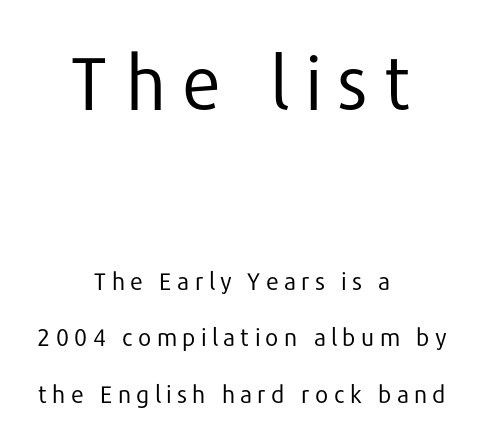
The image shows 73 px regular-weight sans-serif type, upright; set centered, loose line spacing (2.34x), unusually wide letter spacing (+0.2 em), not underlined; the first (top) block is 3.04x larger; low stroke contrast and a medium x-height.
